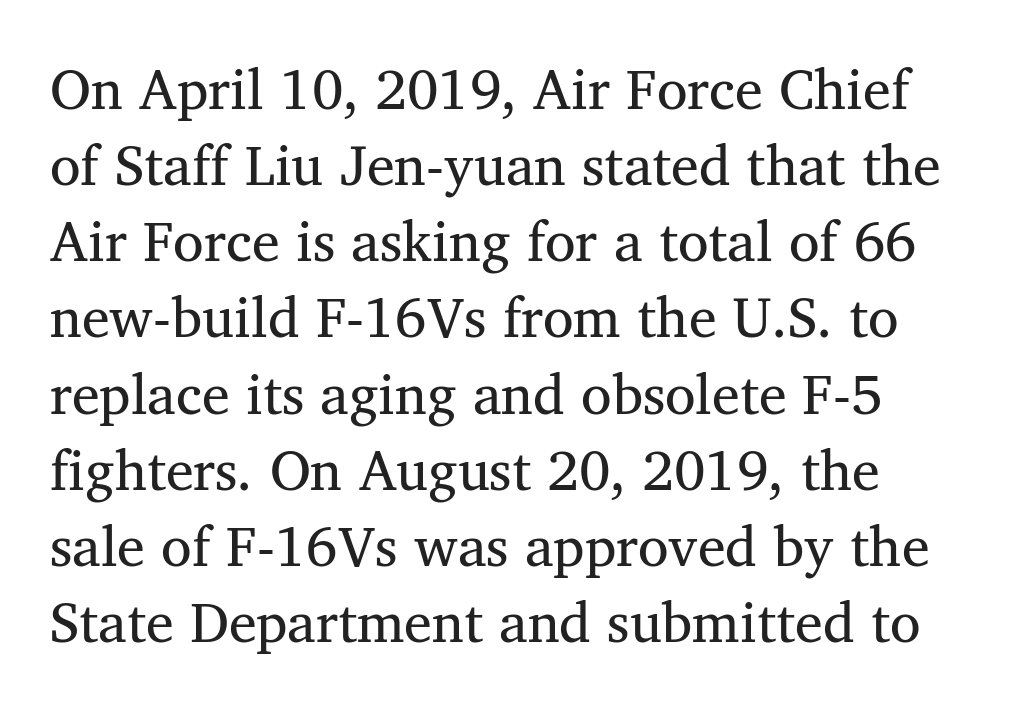
{"serif": "yes", "italic": "no", "bold": "no", "weight": "regular", "width": "normal", "stroke_contrast": "medium", "x_height": "medium", "monospaced": "no", "underline": "no", "line_spacing": "normal", "line_spacing_ratio": 1.36, "letter_spacing": "normal", "letter_spacing_em": 0.0, "glyph_px": 56}
